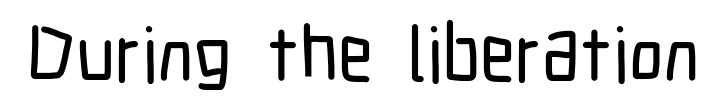
Q: Is the text italic (slanted)? A: No, it is upright.
Q: Is the typeface a serif or a sans-serif typeface? A: Sans-serif.
Q: Is the text underlined? A: No.
Q: Is the spacing between letters normal or unusually wide? A: Normal.
Q: Width (condensed, normal, or wide)? A: Condensed.
Q: Stroke contrast? A: Low.
Q: x-height? A: Medium.
Q: Monospaced? A: No.
